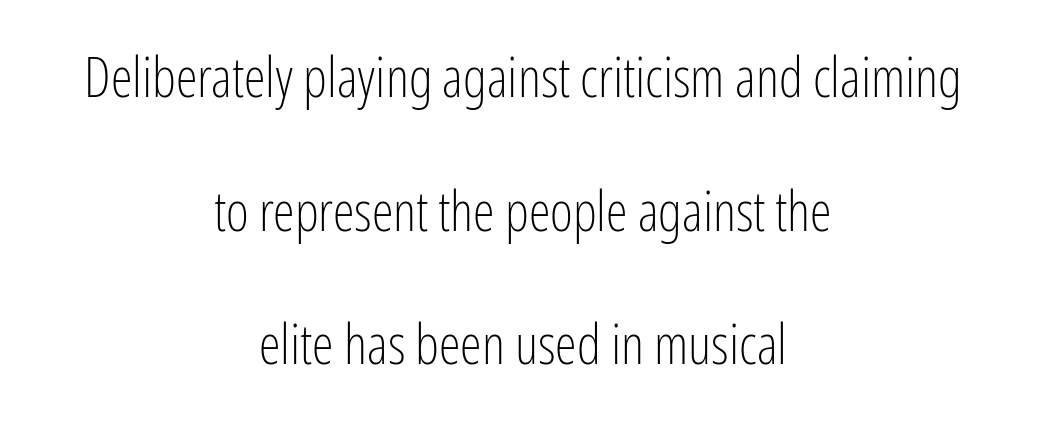
The image shows 55 px light, condensed sans-serif type, upright; set centered, loose line spacing (2.43x), normal letter spacing, not underlined; low stroke contrast and a medium x-height.
